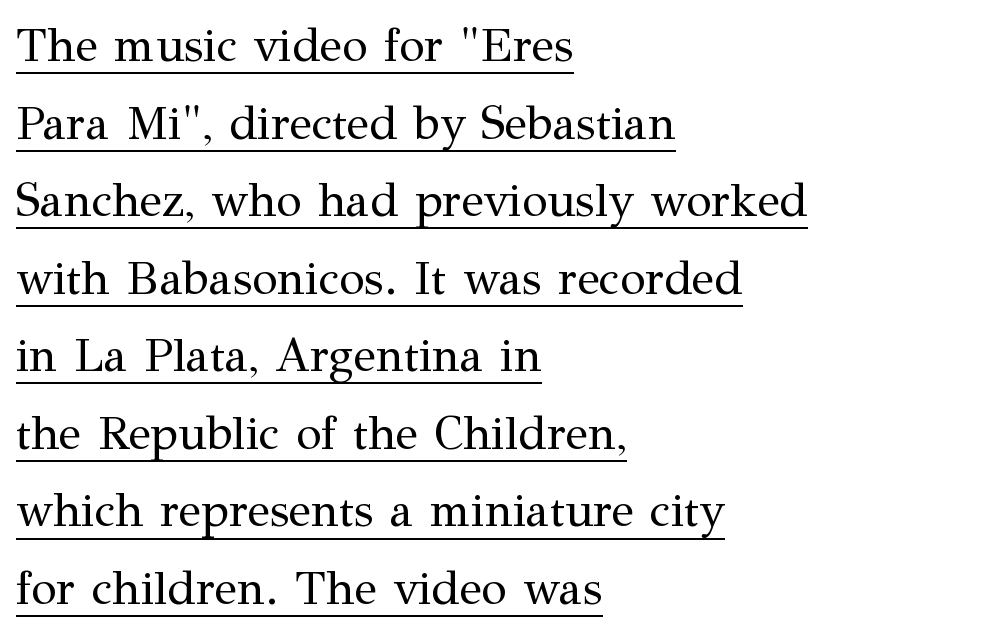
Stroke terminals: seriffed. A baseline rule has been typeset under these characters. The compositor pushed each line to the left boundary. The gaps between neighbouring characters are ordinary and unremarkable. Interline gaps are of average width in this sample. Quick note: not italic, upright.
